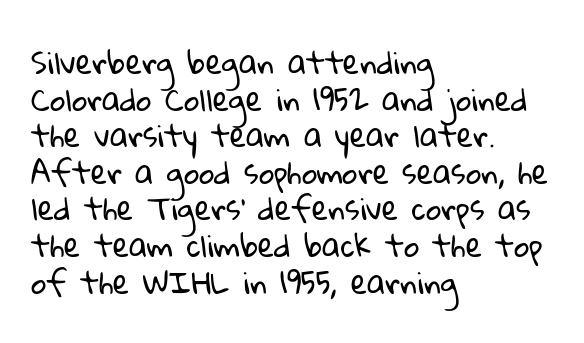
The image shows 30 px regular-weight sans-serif type; set left-aligned, line spacing 1.22x, normal letter spacing, not underlined; low stroke contrast and a medium x-height.
